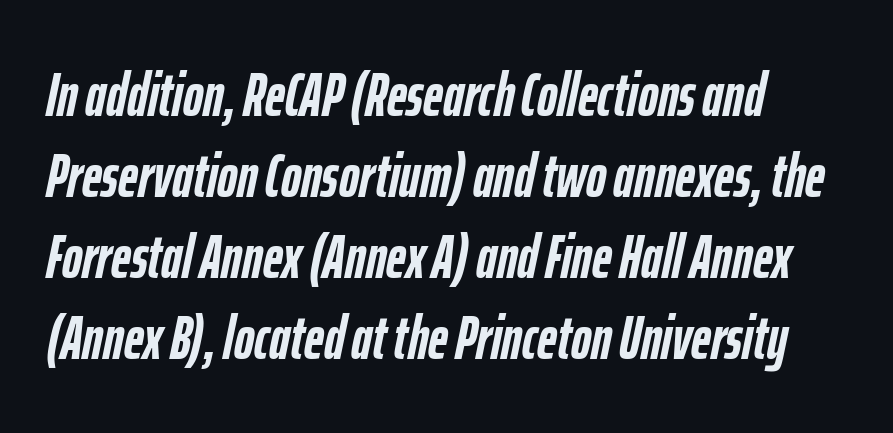
The image shows 61 px semibold, condensed type, italic (leaning right); set left-aligned, normal line spacing (1.33x), normal letter spacing, not underlined; low stroke contrast and a medium x-height.
